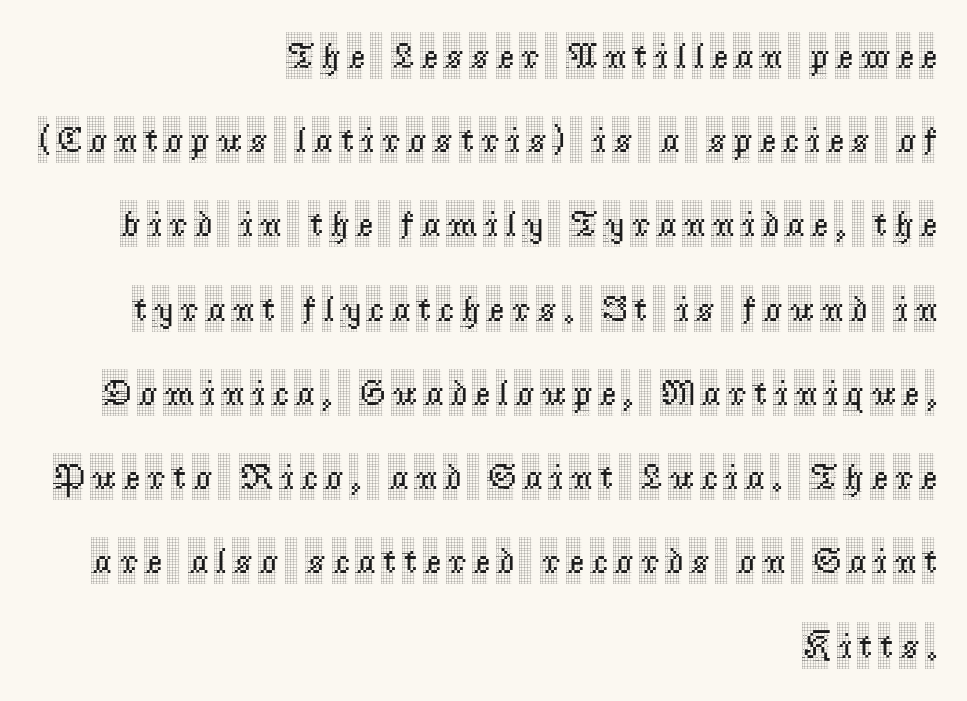
Q: Is the text italic (slanted)? A: No, it is upright.
Q: Is the typeface a serif or a sans-serif typeface? A: Serif.
Q: Is the text underlined? A: No.
Q: How is the paragraph aligned? A: Right-aligned.
Q: Is the spacing between lines tight, normal or loose? A: Loose.
Q: Width (condensed, normal, or wide)? A: Condensed.
Q: x-height? A: Large.
Q: Monospaced? A: No.
